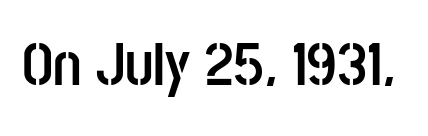
The image shows 61 px semibold, condensed sans-serif type, upright; set normal letter spacing, not underlined; low stroke contrast and a large x-height.
